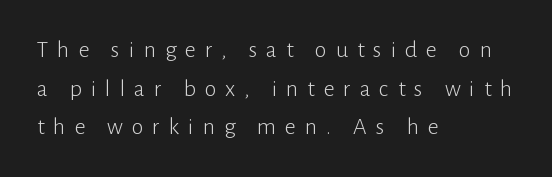
Q: Is the text bold? A: No.
Q: Is the text italic (slanted)? A: No, it is upright.
Q: Is the text underlined? A: No.
Q: How is the paragraph aligned? A: Left-aligned.
Q: Is the spacing between letters normal or unusually wide? A: Unusually wide.
Q: Is the spacing between lines tight, normal or loose? A: Normal.
